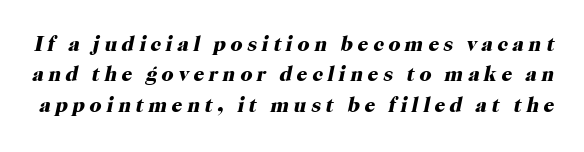
{"italic": "yes", "lean": "right", "slant_degrees": 12, "bold": "yes", "underline": "no", "line_spacing": "normal", "line_spacing_ratio": 1.45, "letter_spacing": "wide", "letter_spacing_em": 0.22, "glyph_px": 21}
